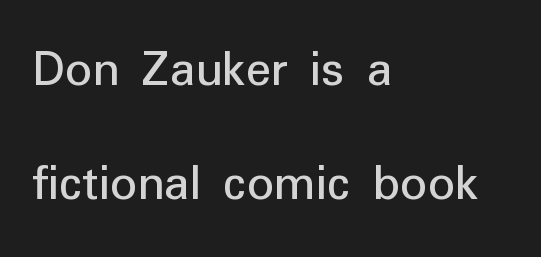
{"serif": "no", "italic": "no", "bold": "no", "weight": "regular", "width": "normal", "stroke_contrast": "low", "x_height": "medium", "monospaced": "no", "underline": "no", "align": "left", "line_spacing": "loose", "line_spacing_ratio": 2.15, "letter_spacing": "normal", "letter_spacing_em": 0.0, "glyph_px": 53}
